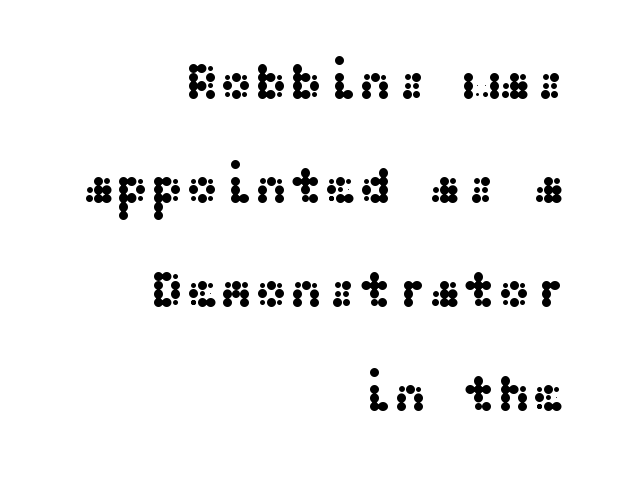
The image shows 52 px wide sans-serif type, upright; set right-aligned, loose line spacing (2.0x), normal letter spacing, not underlined; medium stroke contrast and a medium x-height.
